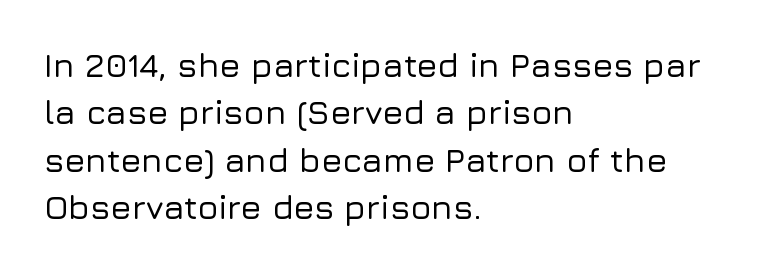
{"serif": "no", "italic": "no", "width": "normal", "stroke_contrast": "low", "x_height": "medium", "monospaced": "no", "underline": "no", "align": "left", "line_spacing": "normal", "line_spacing_ratio": 1.39, "letter_spacing": "normal", "letter_spacing_em": 0.0, "glyph_px": 34}
